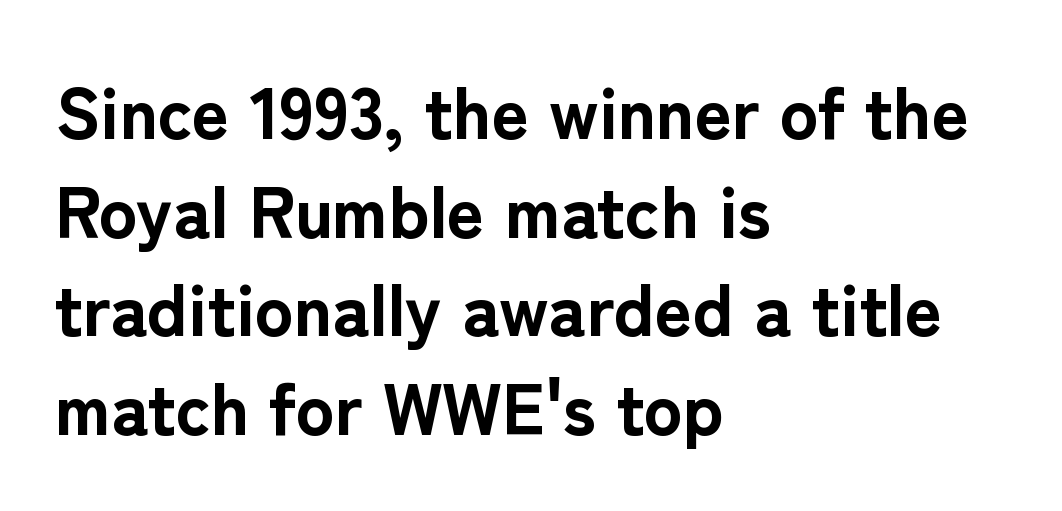
{"serif": "no", "italic": "no", "bold": "yes", "weight": "bold", "width": "normal", "stroke_contrast": "low", "x_height": "medium", "monospaced": "no", "underline": "no", "align": "left", "line_spacing": "normal", "line_spacing_ratio": 1.37, "letter_spacing": "normal", "letter_spacing_em": 0.0, "glyph_px": 72}
